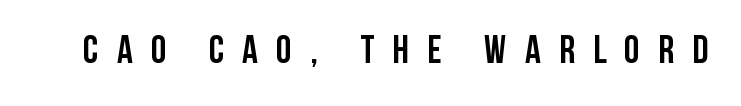
This is roman type, the default non-slanted kind. This rendering widens character spacing well past its baseline value. Anything drawn beneath the words? Only blank space. Think of a printed novel: that variable character pitch is what you see here. The sample has been set heavy, in full bold.
